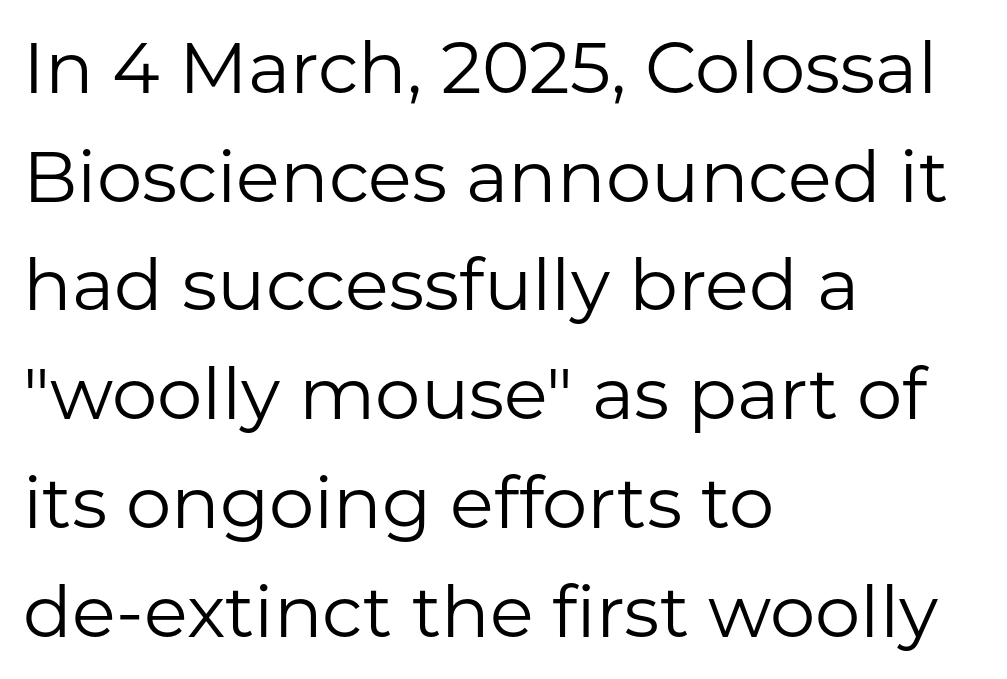
The image shows 72 px regular-weight sans-serif type, upright; set left-aligned, normal line spacing (1.51x), normal letter spacing, not underlined; low stroke contrast and a medium x-height.
